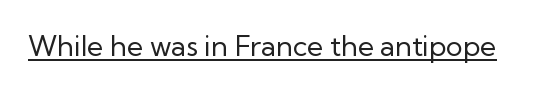
The rendering keeps characters at their native spacing. Is the stroke heavy? The answer is a plain regular-or-lighter. Ascenders rise straight up at ninety degrees. Honestly, the underline is the first thing you notice here.
